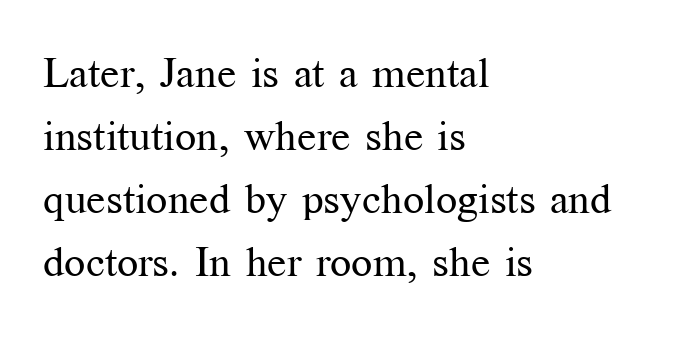
Q: Is the text bold? A: No.
Q: Is the text italic (slanted)? A: No, it is upright.
Q: Is the typeface a serif or a sans-serif typeface? A: Serif.
Q: Is the text underlined? A: No.
Q: How is the paragraph aligned? A: Left-aligned.
Q: Is the spacing between letters normal or unusually wide? A: Normal.
Q: Is the spacing between lines tight, normal or loose? A: Normal.
Q: Width (condensed, normal, or wide)? A: Normal.
Q: Stroke contrast? A: Medium.
Q: x-height? A: Medium.
Q: Monospaced? A: No.
